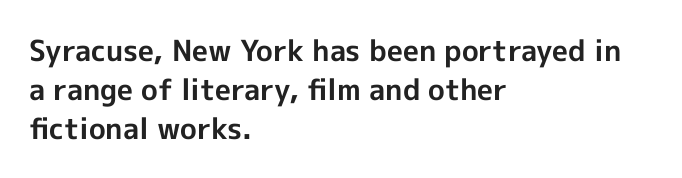
{"serif": "no", "italic": "no", "bold": "yes", "weight": "bold", "width": "normal", "x_height": "medium", "monospaced": "no", "underline": "no", "align": "left", "line_spacing": "normal", "line_spacing_ratio": 1.34, "letter_spacing": "normal", "letter_spacing_em": 0.0, "glyph_px": 29}
